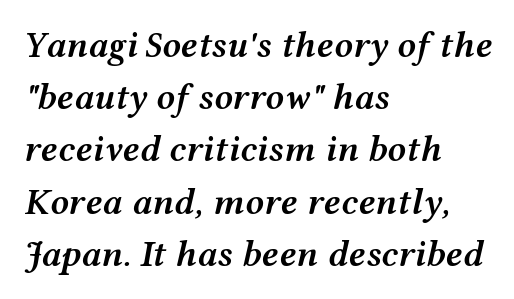
Q: Is the text bold? A: Semi-bold.
Q: Is the text italic (slanted)? A: Yes, it leans right by about 12 degrees.
Q: Is the text underlined? A: No.
Q: How is the paragraph aligned? A: Left-aligned.
Q: Is the spacing between letters normal or unusually wide? A: Normal.
Q: Is the spacing between lines tight, normal or loose? A: Normal.
Q: Width (condensed, normal, or wide)? A: Wide.
Q: Stroke contrast? A: Medium.
Q: x-height? A: Medium.
Q: Monospaced? A: No.
